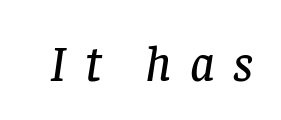
The image shows 50 px serif type, italic (leaning right); set unusually wide letter spacing (+0.36 em), not underlined; low stroke contrast and a large x-height.
